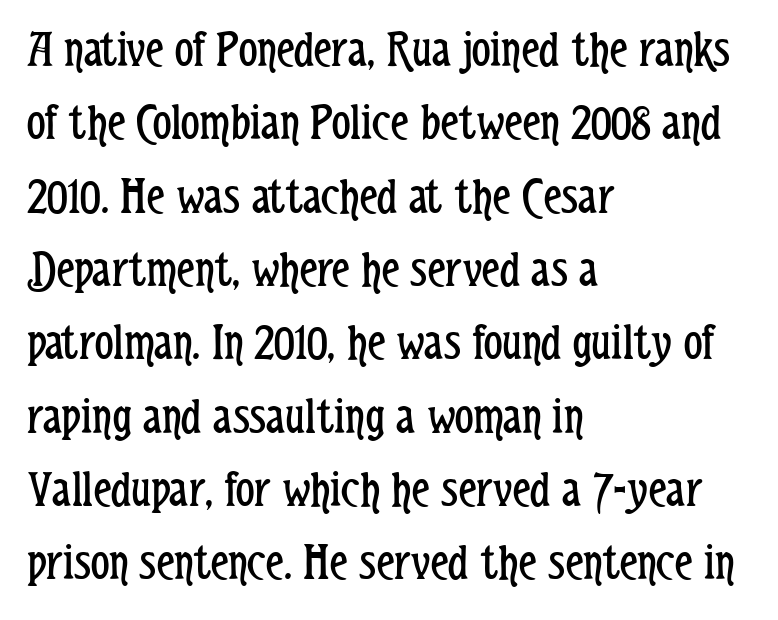
Line starts are locked; line ends wander. Quick note: underline off. Looks like regular typesetting: each glyph gets only the width it needs. Unlike italic type, these characters show no tilt at all. Words appear dense and cohesive because spacing is normal.
